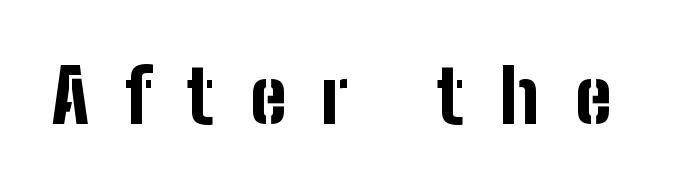
The gaps between neighbouring characters are conspicuously large. The font's upright variant was chosen for this text. Varying glyph widths throughout — classic text-font behaviour. Descender tails drop into unmarked territory. Strong, thick strokes mark this as bold type.
